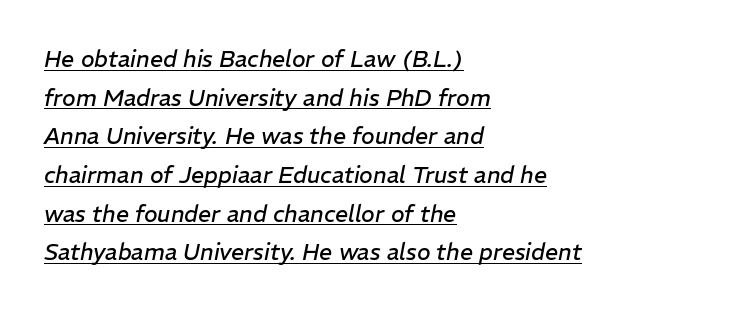
Q: Is the text bold? A: No.
Q: Is the text italic (slanted)? A: Yes, it leans right by about 11 degrees.
Q: Is the text underlined? A: Yes.
Q: How is the paragraph aligned? A: Left-aligned.
Q: Is the spacing between letters normal or unusually wide? A: Normal.
Q: Is the spacing between lines tight, normal or loose? A: Normal.
